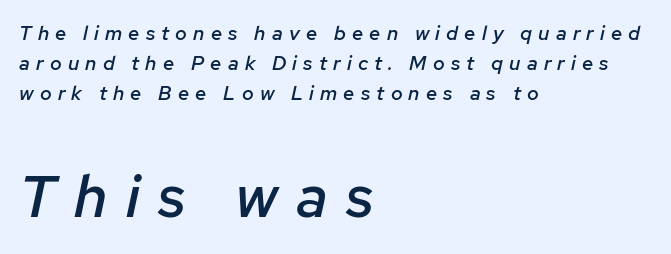
These lines are set flush left with a ragged right edge. The space directly below the letters is spotless. This sample uses expanded letter spacing, leaving extra air between glyphs. The more generous point size was reserved for the lower chunk. Character widths vary here, with narrow letters taking less room than wide ones.
